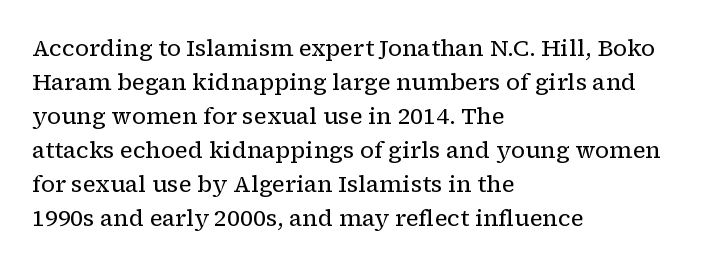
Q: Is the text bold? A: No.
Q: Is the text italic (slanted)? A: No, it is upright.
Q: Is the text underlined? A: No.
Q: How is the paragraph aligned? A: Left-aligned.
Q: Is the spacing between letters normal or unusually wide? A: Normal.
Q: Is the spacing between lines tight, normal or loose? A: Normal.
